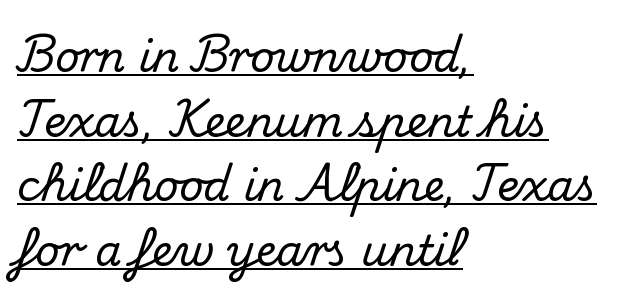
Q: Is the text italic (slanted)? A: Yes.
Q: Is the typeface a serif or a sans-serif typeface? A: Serif.
Q: Is the text underlined? A: Yes.
Q: How is the paragraph aligned? A: Left-aligned.
Q: Is the spacing between letters normal or unusually wide? A: Normal.
Q: Is the spacing between lines tight, normal or loose? A: Normal.
Q: Width (condensed, normal, or wide)? A: Normal.
Q: Stroke contrast? A: Medium.
Q: x-height? A: Small.
Q: Monospaced? A: No.
